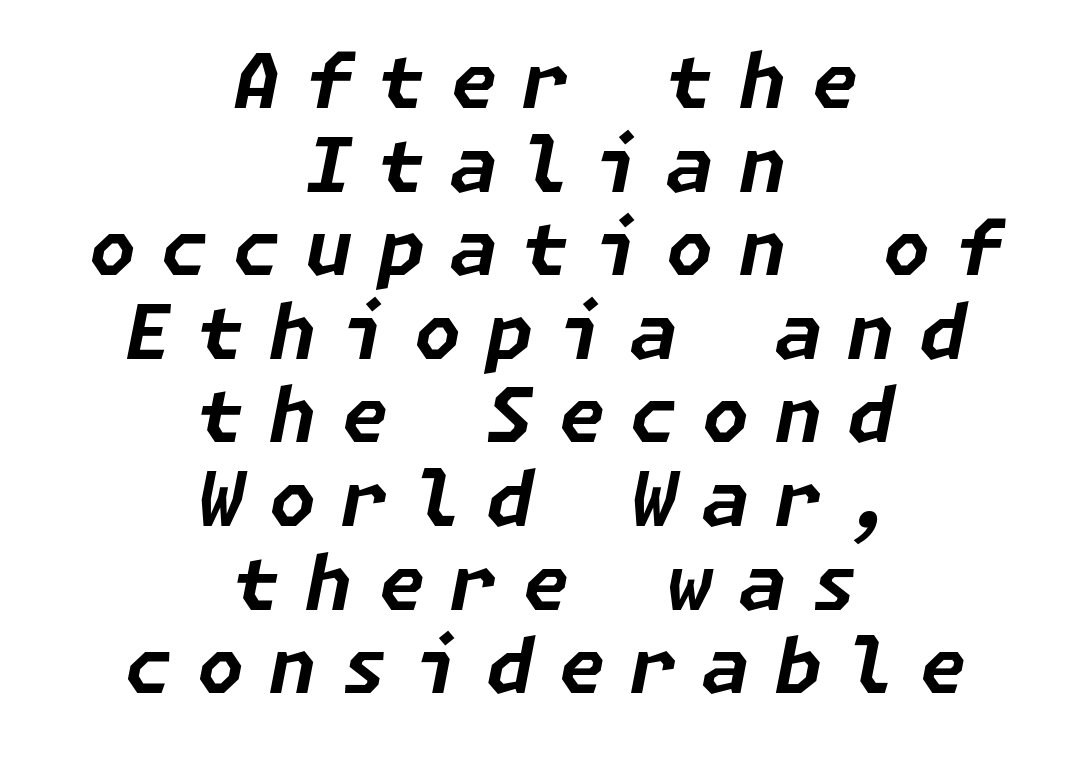
The image shows 76 px bold type, italic (leaning right); set centered, tight line spacing (1.1x), unusually wide letter spacing (+0.33 em), not underlined; low stroke contrast and a medium x-height.
